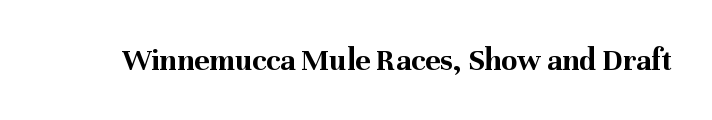
The image shows 32 px bold serif type, upright; set normal letter spacing, not underlined; medium stroke contrast and a medium x-height.
